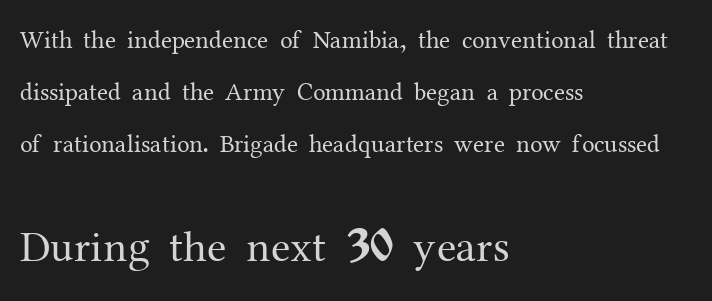
A student would notice the bottom passage is typeset larger than what precedes it. Typeset ragged right — the left edge is the straight one. A roman cut, with each character standing at attention. The foot of each line stays bare and open. The letters sit at their default tracking, neither squeezed nor spread.
